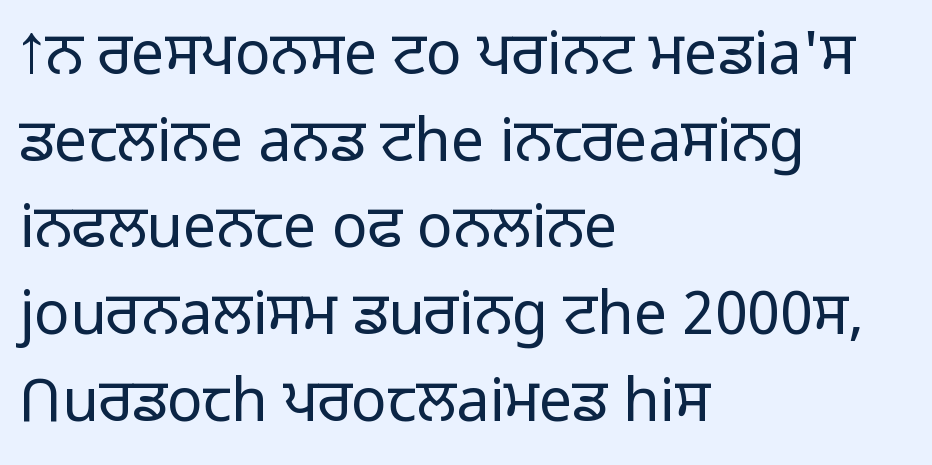
Short and long lines alike share a common starting point at left. Letterform terminals end flat and unadorned throughout the passage. Varying glyph widths throughout — classic text-font behaviour. This sample uses plain, unmodified letter spacing. Posture: straight, roman, zero tilt. Whoever set this chose a conventional vertical rhythm.
